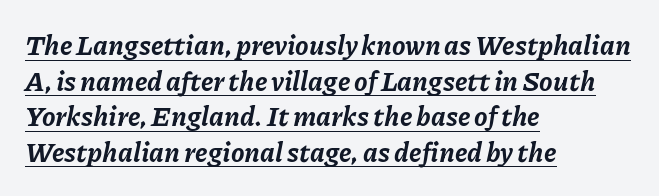
{"italic": "yes", "lean": "right", "slant_degrees": 11, "bold": "yes", "underline": "yes", "align": "left", "line_spacing": "normal", "line_spacing_ratio": 1.32, "letter_spacing": "normal", "letter_spacing_em": 0.0, "glyph_px": 27}
